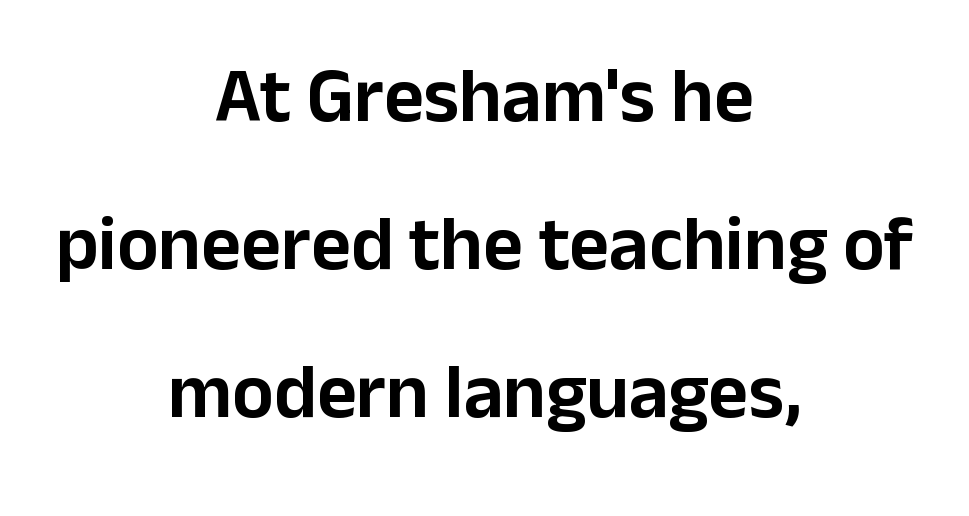
This sample uses plain, unmodified letter spacing. This is sans-serif lettering, the kind often seen on screens and signage. The passage shown is typed in a proportional face where columns would drift. The paragraph has two soft edges and a firm central axis. When letters stand straight like this, we call the style roman or upright. The rendering uses a large line-height, opening up the rows.
